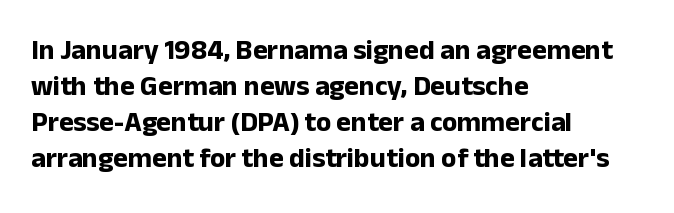
The image shows 28 px bold sans-serif type, upright; set left-aligned, normal line spacing (1.28x), normal letter spacing, not underlined; low stroke contrast and a medium x-height.
